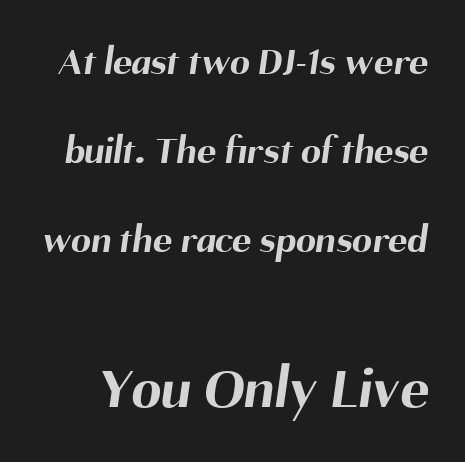
The characters look thick and weighty, a clear bold. Size contrast runs from small at the top to large at the bottom. The lines are spread far apart with generous leading. Is the letter spacing exaggerated? No — it looks like the ordinary default.
